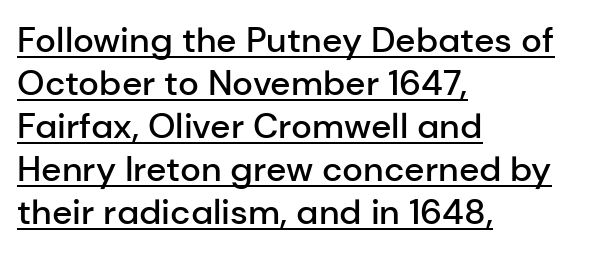
The image shows 35 px semibold sans-serif type, upright; set left-aligned, line spacing 1.23x, normal letter spacing, underlined; low stroke contrast and a medium x-height.
